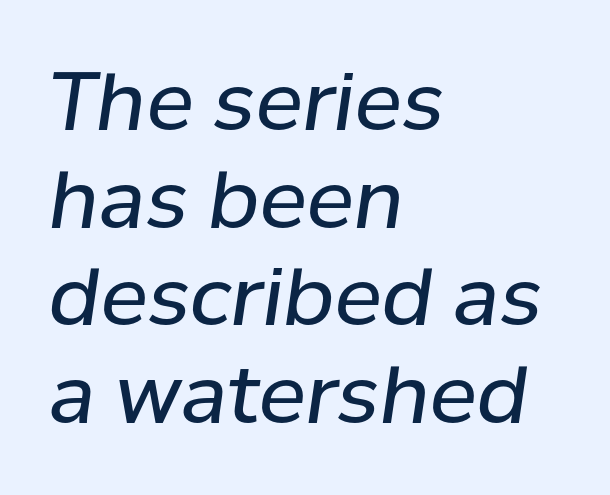
{"italic": "yes", "lean": "right", "slant_degrees": 8, "bold": "no", "weight": "regular", "width": "normal", "stroke_contrast": "low", "x_height": "medium", "monospaced": "no", "underline": "no", "align": "left", "line_spacing_ratio": 1.22, "letter_spacing": "normal", "letter_spacing_em": 0.0, "glyph_px": 80}
